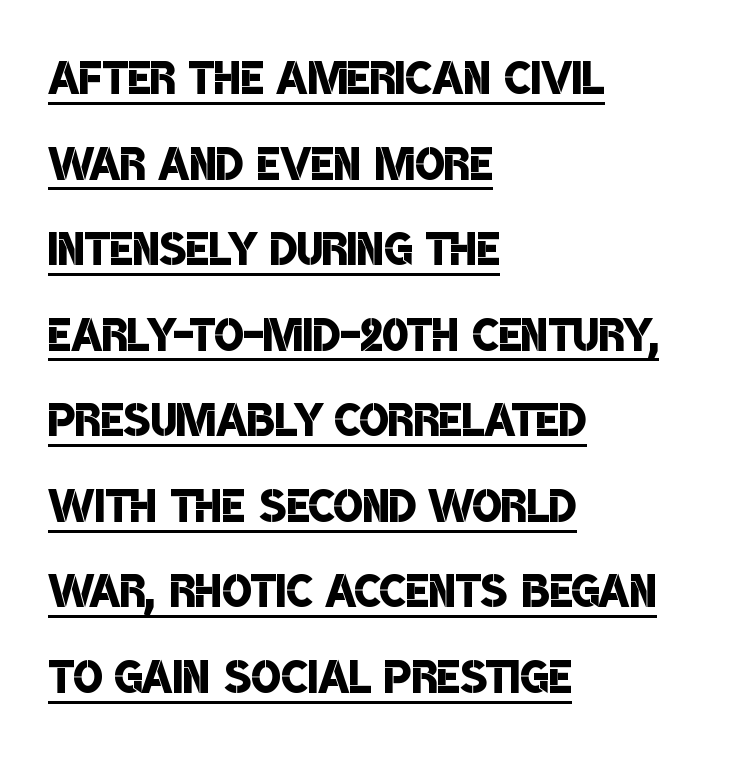
{"serif": "no", "bold": "semi", "weight": "semibold", "width": "condensed", "stroke_contrast": "low", "x_height": "large", "monospaced": "no", "underline": "yes", "align": "left", "line_spacing": "normal", "line_spacing_ratio": 1.38, "letter_spacing": "normal", "letter_spacing_em": 0.0, "glyph_px": 62}
